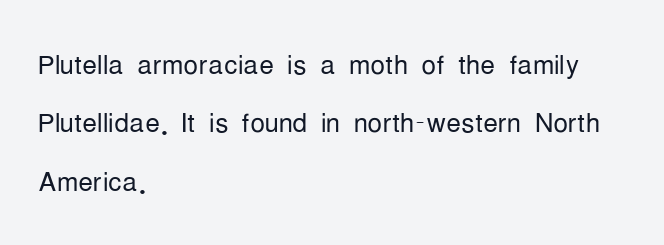
{"serif": "no", "italic": "no", "bold": "no", "weight": "light", "width": "condensed", "stroke_contrast": "low", "x_height": "medium", "monospaced": "no", "underline": "no", "align": "left", "line_spacing": "normal", "line_spacing_ratio": 1.58, "letter_spacing": "normal", "letter_spacing_em": 0.0, "glyph_px": 37}
